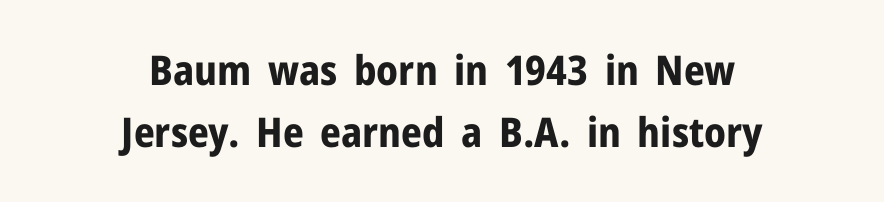
Q: Is the text bold? A: Yes.
Q: Is the text italic (slanted)? A: No, it is upright.
Q: Is the typeface a serif or a sans-serif typeface? A: Sans-serif.
Q: Is the text underlined? A: No.
Q: How is the paragraph aligned? A: Centered.
Q: Is the spacing between letters normal or unusually wide? A: Normal.
Q: Is the spacing between lines tight, normal or loose? A: Normal.
Q: Width (condensed, normal, or wide)? A: Normal.
Q: Stroke contrast? A: Low.
Q: x-height? A: Medium.
Q: Monospaced? A: No.
